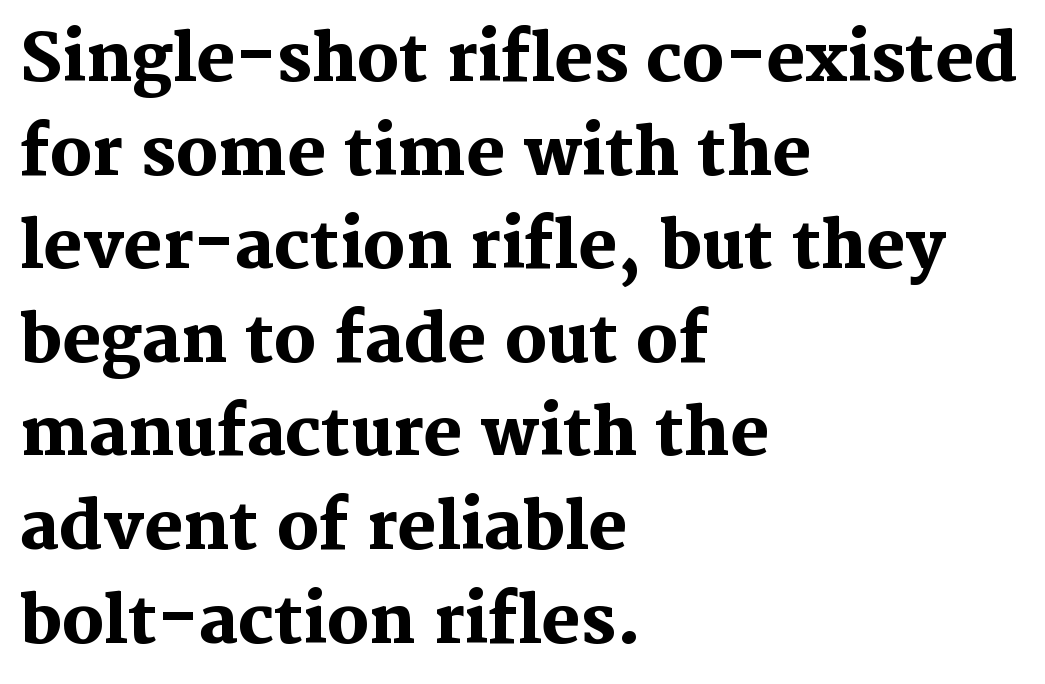
{"serif": "yes", "italic": "no", "bold": "yes", "weight": "heavy", "width": "normal", "stroke_contrast": "medium", "x_height": "medium", "monospaced": "no", "underline": "no", "align": "left", "line_spacing": "normal", "line_spacing_ratio": 1.44, "letter_spacing": "normal", "letter_spacing_em": 0.0, "glyph_px": 65}
